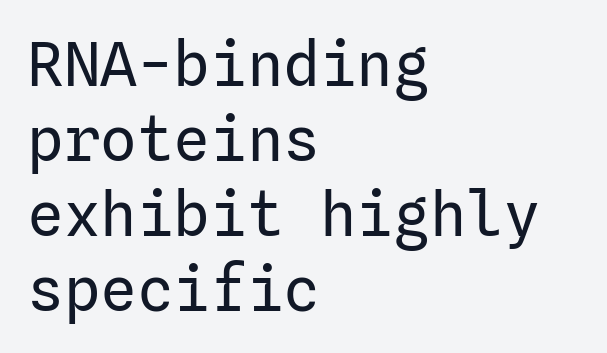
Q: Is the text bold? A: No.
Q: Is the text italic (slanted)? A: No, it is upright.
Q: Is the typeface a serif or a sans-serif typeface? A: Sans-serif.
Q: Is the text underlined? A: No.
Q: How is the paragraph aligned? A: Left-aligned.
Q: Is the spacing between letters normal or unusually wide? A: Normal.
Q: Width (condensed, normal, or wide)? A: Normal.
Q: Stroke contrast? A: Low.
Q: x-height? A: Medium.
